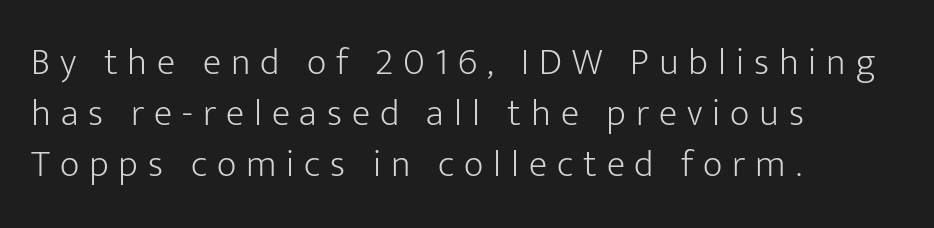
It's the straight-up-and-down kind of type. Descender tails drop into unmarked territory. Honestly, the letter spacing is so wide it's the main thing you notice. The face looks like a standard text weight, possibly lighter. To sum up the face: it is a sans, with no serifs. Interline gaps are of average width in this sample.
